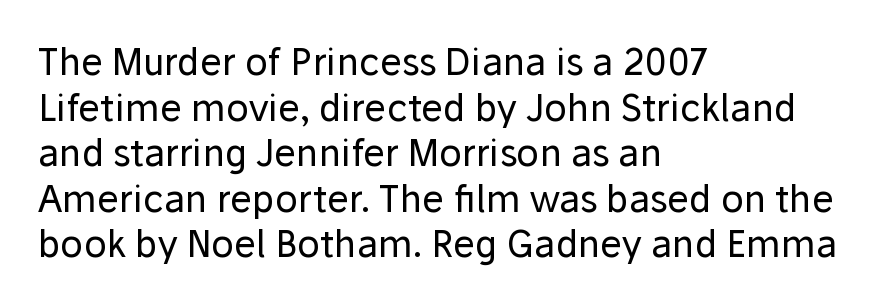
Ordinary non-slanted type is in use. These lines are rendered in a variable-pitch font. Glyph-to-glyph distance matches everyday printed text. The string is rendered with underlining switched off. The font is comparable to plain body text, perhaps lighter. The setting favours the left margin, as ordinary paragraphs usually do.
